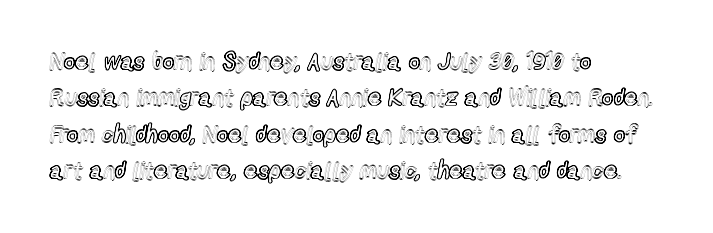
A normal amount of white space separates one row of letters from the next. Nobody touched the tracking dial on this one. Quick note: underline off.
